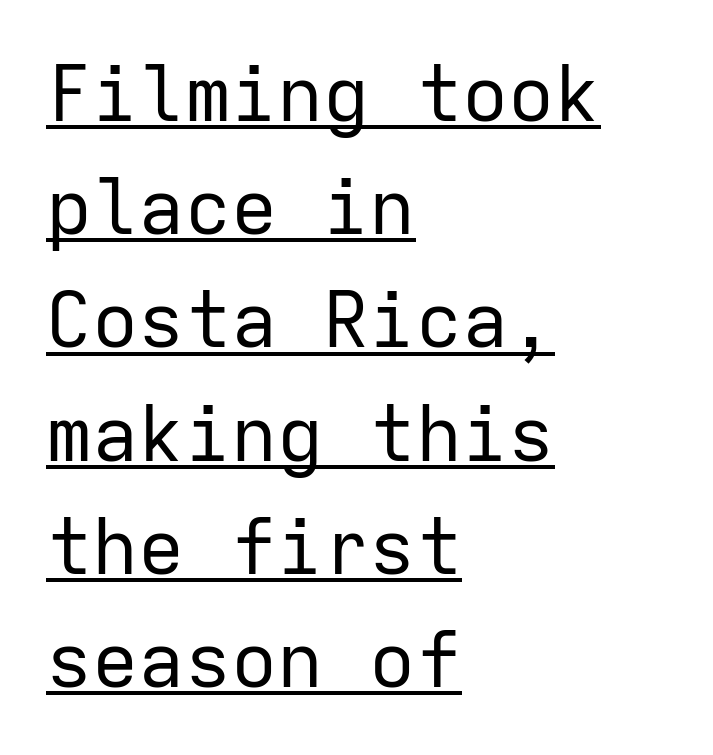
The letterforms sit shoulder to shoulder at normal distance. The words here are underlined. This block has exactly the height ordinary leading produces. Designer's note — italics off, roman on. Heaviness? Minimal to ordinary, like unemphasized prose. Each letter's strokes conclude bluntly, with no projecting serifs.
